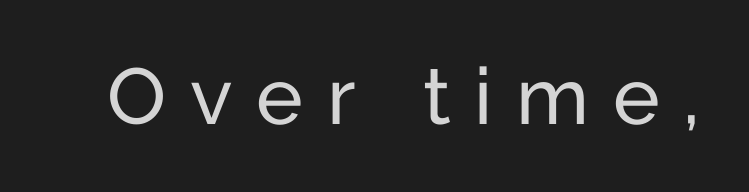
You could only call the tracking loose — the letters float apart. In terms of posture, this sample is upright. This is sans-serif lettering, the kind often seen on screens and signage. Spacing verdict: proportional, widths tailored to each character. Underlining? Definitely not there.
